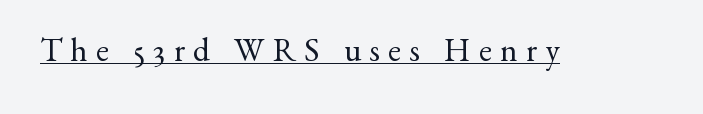
Q: Is the text bold? A: No.
Q: Is the text italic (slanted)? A: No, it is upright.
Q: Is the typeface a serif or a sans-serif typeface? A: Serif.
Q: Is the text underlined? A: Yes.
Q: Is the spacing between letters normal or unusually wide? A: Unusually wide.
Q: Width (condensed, normal, or wide)? A: Normal.
Q: Stroke contrast? A: Medium.
Q: x-height? A: Small.
Q: Monospaced? A: No.
